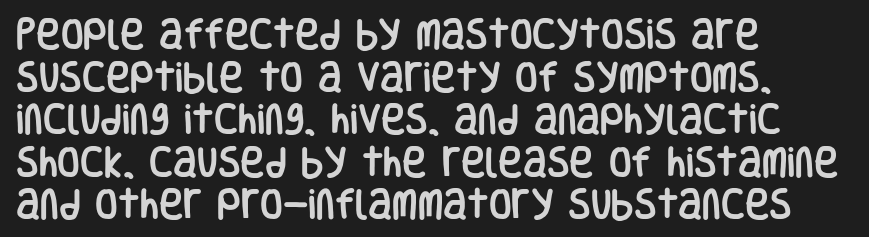
A typesetter would call this zero additional tracking. Each letter keeps its own natural width here, so spacing adapts to shape. This sample is left-justified, so line endings fall wherever the words run out. Only glyphs here, with clear space below each row. This sample keeps an unexceptional amount of space between lines. The type sits square on the baseline with zero lean.
